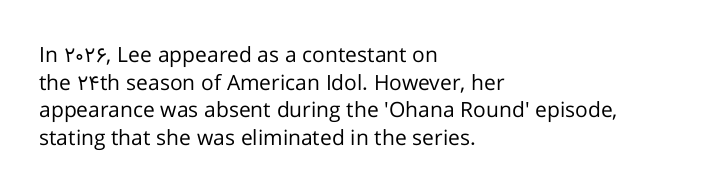
Q: Is the text bold? A: No.
Q: Is the text italic (slanted)? A: No, it is upright.
Q: Is the text underlined? A: No.
Q: How is the paragraph aligned? A: Left-aligned.
Q: Is the spacing between letters normal or unusually wide? A: Normal.
Q: Is the spacing between lines tight, normal or loose? A: Normal.
